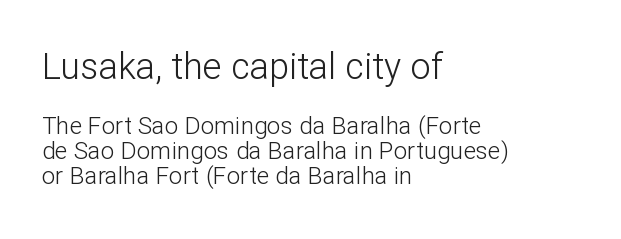
Q: Is the text bold? A: No.
Q: Is the text italic (slanted)? A: No, it is upright.
Q: Is the typeface a serif or a sans-serif typeface? A: Sans-serif.
Q: Is the text underlined? A: No.
Q: How is the paragraph aligned? A: Left-aligned.
Q: Is the spacing between letters normal or unusually wide? A: Normal.
Q: Is the spacing between lines tight, normal or loose? A: Tight.
Q: Which block of text is set in a larger size, the first (top) or the second (bottom)? A: The first (top) one.
Q: Width (condensed, normal, or wide)? A: Normal.
Q: Stroke contrast? A: Low.
Q: x-height? A: Medium.
Q: Monospaced? A: No.
